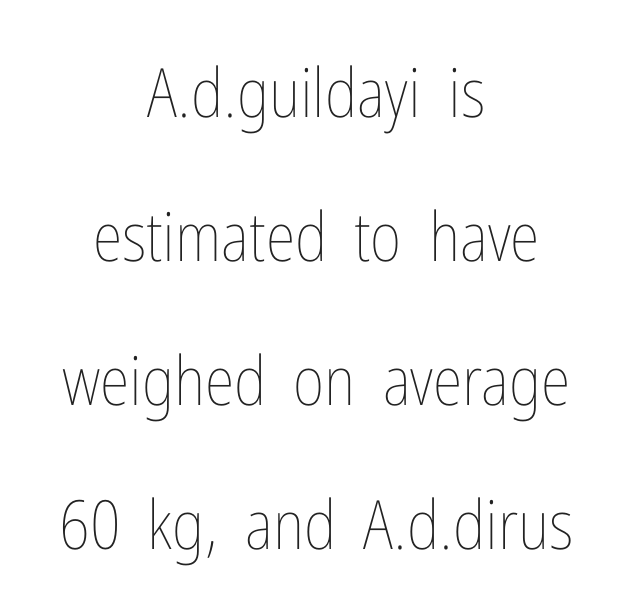
Q: Is the text bold? A: No.
Q: Is the text italic (slanted)? A: No, it is upright.
Q: Is the text underlined? A: No.
Q: How is the paragraph aligned? A: Centered.
Q: Is the spacing between letters normal or unusually wide? A: Normal.
Q: Is the spacing between lines tight, normal or loose? A: Loose.
Q: Width (condensed, normal, or wide)? A: Condensed.
Q: Stroke contrast? A: Low.
Q: x-height? A: Medium.
Q: Monospaced? A: No.
